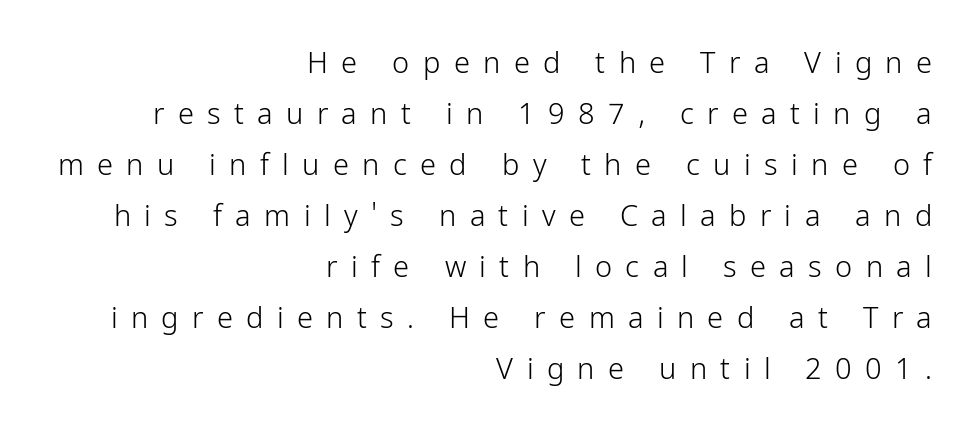
{"serif": "no", "italic": "no", "bold": "no", "weight": "light", "width": "condensed", "stroke_contrast": "low", "x_height": "medium", "monospaced": "no", "underline": "no", "align": "right", "line_spacing_ratio": 1.76, "letter_spacing": "wide", "letter_spacing_em": 0.46, "glyph_px": 29}
